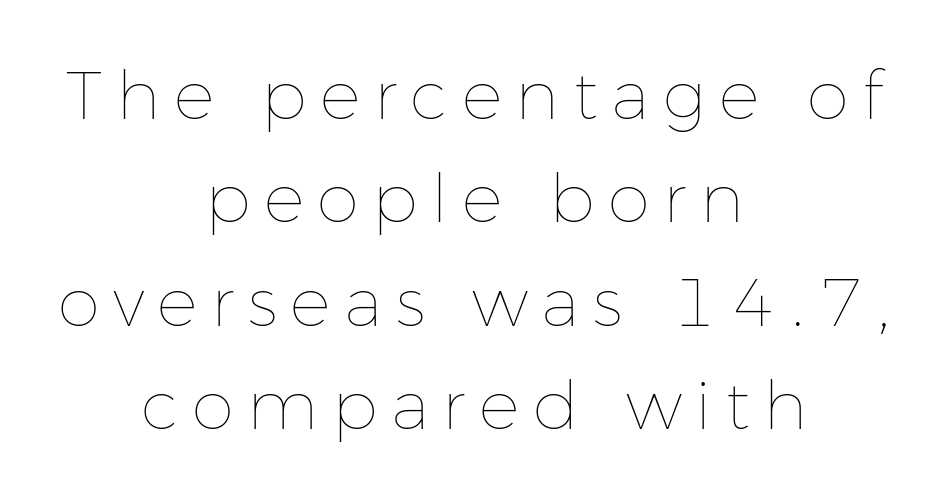
{"italic": "no", "bold": "no", "weight": "thin", "width": "normal", "stroke_contrast": "low", "x_height": "medium", "monospaced": "no", "underline": "no", "align": "center", "line_spacing": "normal", "line_spacing_ratio": 1.52, "letter_spacing": "wide", "letter_spacing_em": 0.2, "glyph_px": 68}
